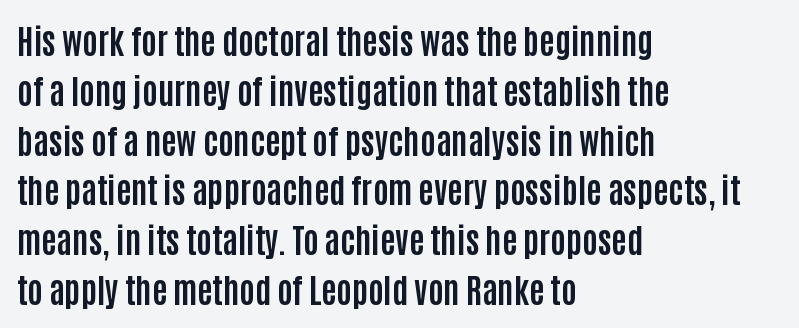
The passage shown stacks its lines at a standard gap. Note: no serifs on the glyphs. The tracking reads as untouched default to a designer's eye. Casual observation: everything's shoved over to the left.
